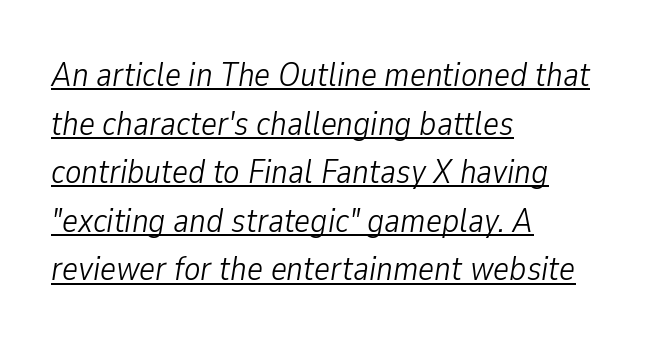
{"italic": "yes", "lean": "right", "slant_degrees": 9, "bold": "no", "weight": "light", "width": "condensed", "stroke_contrast": "low", "x_height": "medium", "monospaced": "no", "underline": "yes", "align": "left", "line_spacing": "normal", "line_spacing_ratio": 1.43, "letter_spacing": "normal", "letter_spacing_em": 0.0, "glyph_px": 34}
